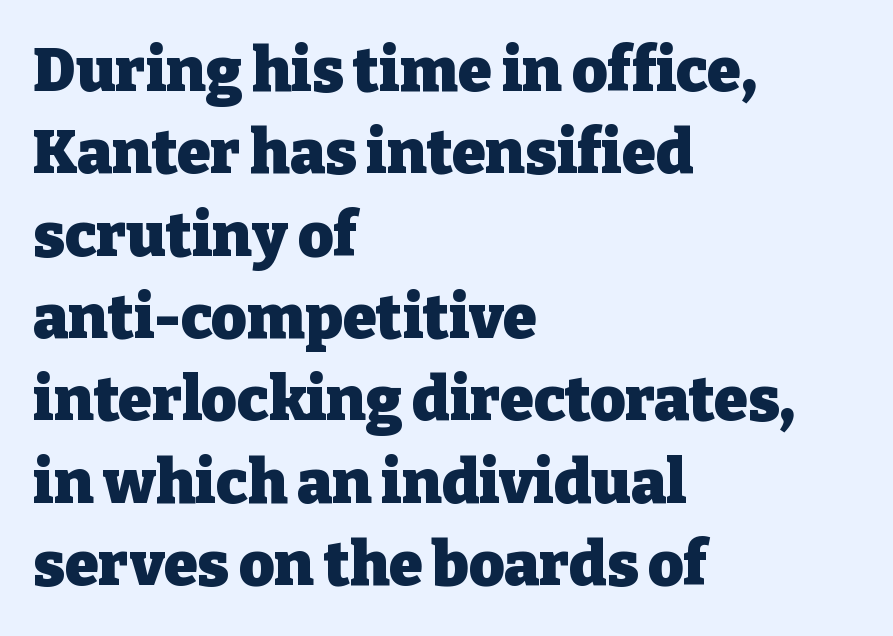
The image shows 61 px heavy serif type, upright; set left-aligned, normal line spacing (1.35x), normal letter spacing, not underlined; low stroke contrast and a medium x-height.
